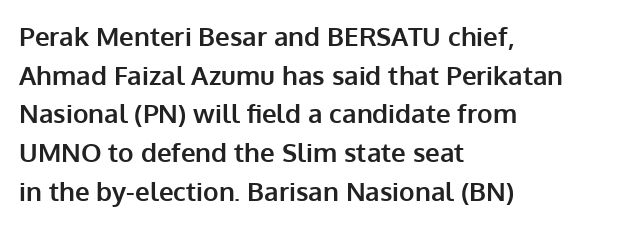
Leading: standard. Glyph-to-glyph distance matches everyday printed text. The face used here has the dense, thick strokes of a bold. These lines stack with their left ends in a neat column.
